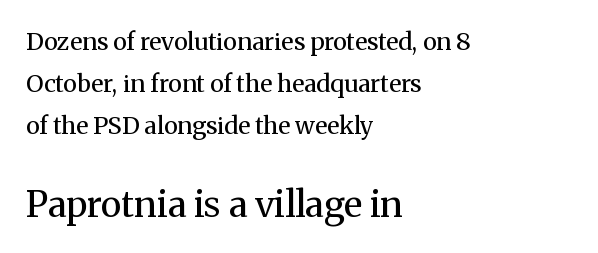
{"serif": "yes", "italic": "no", "bold": "no", "weight": "regular", "width": "normal", "stroke_contrast": "medium", "x_height": "medium", "monospaced": "no", "underline": "no", "align": "left", "line_spacing_ratio": 1.75, "letter_spacing": "normal", "letter_spacing_em": 0.0, "larger_block": "second", "size_ratio": 1.5, "glyph_px": 36}
